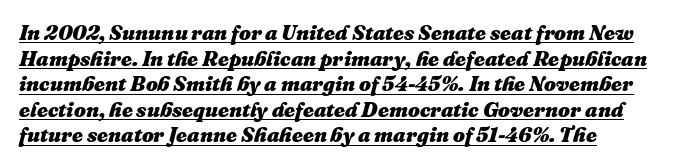
Q: Is the text bold? A: Yes.
Q: Is the text italic (slanted)? A: Yes, it leans right by about 16 degrees.
Q: Is the text underlined? A: Yes.
Q: Is the spacing between letters normal or unusually wide? A: Normal.
